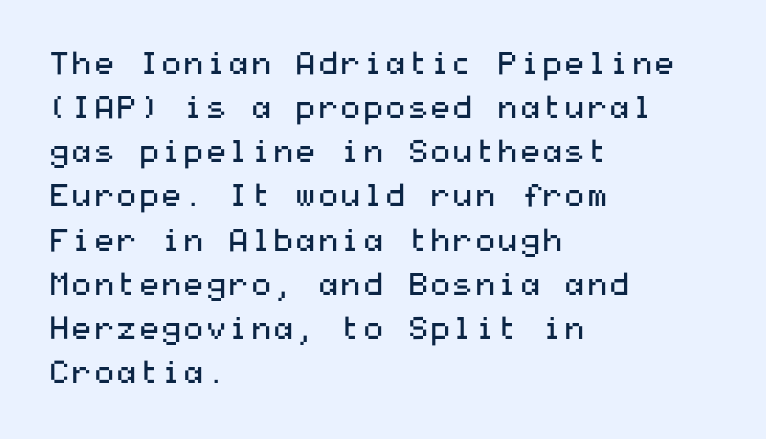
Q: Is the text bold? A: No.
Q: Is the text italic (slanted)? A: No, it is upright.
Q: Is the typeface a serif or a sans-serif typeface? A: Sans-serif.
Q: Is the text underlined? A: No.
Q: How is the paragraph aligned? A: Left-aligned.
Q: Is the spacing between letters normal or unusually wide? A: Normal.
Q: Is the spacing between lines tight, normal or loose? A: Normal.
Q: Width (condensed, normal, or wide)? A: Wide.
Q: Stroke contrast? A: Medium.
Q: x-height? A: Medium.
